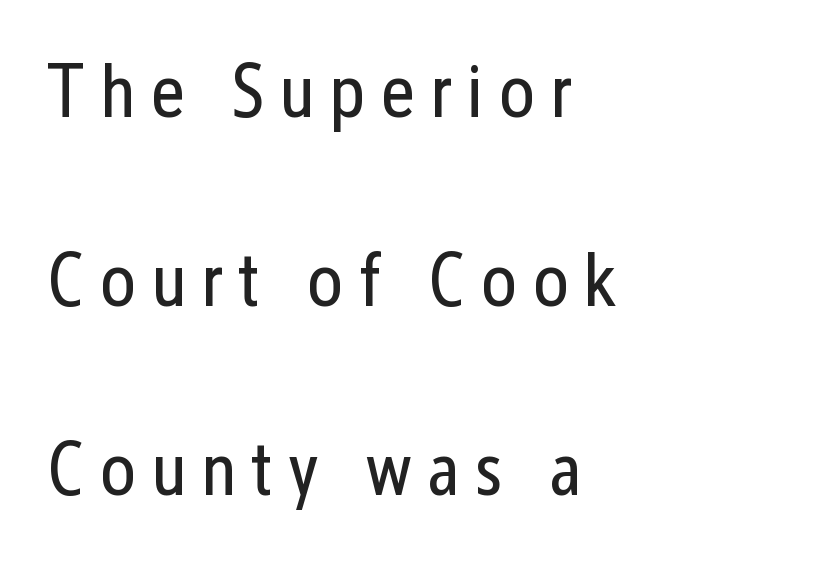
The image shows 76 px regular-weight, condensed sans-serif type, upright; set left-aligned, loose line spacing (2.49x), not underlined; low stroke contrast and a medium x-height.
